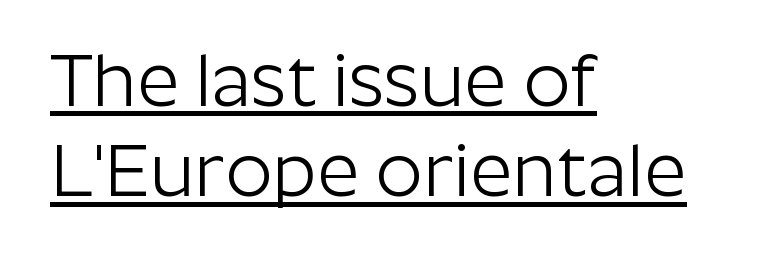
{"serif": "no", "italic": "no", "bold": "no", "weight": "light", "width": "normal", "stroke_contrast": "low", "x_height": "medium", "monospaced": "no", "underline": "yes", "align": "left", "line_spacing_ratio": 1.22, "letter_spacing": "normal", "letter_spacing_em": 0.0, "glyph_px": 74}
